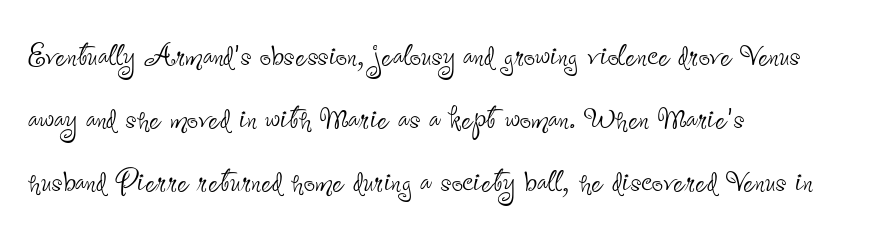
Spacing verdict: proportional, widths tailored to each character. Rule under the text: the space is simply empty. No extra tracking has been applied to these lines. The passage shown is not bold in any degree.
